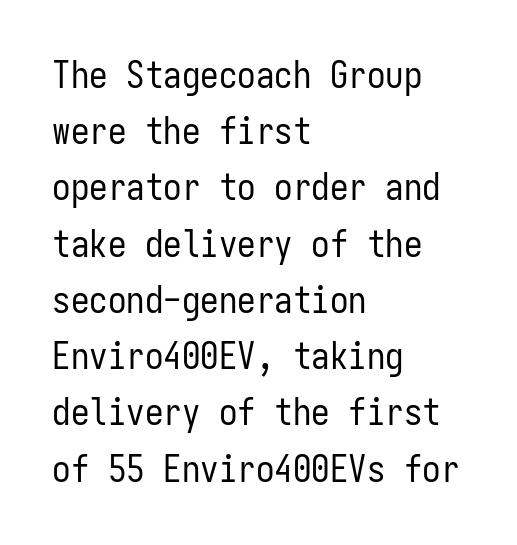
The image shows 37 px regular-weight, condensed sans-serif type, upright, monospaced; set left-aligned, normal line spacing (1.52x), normal letter spacing, not underlined; low stroke contrast and a medium x-height.
